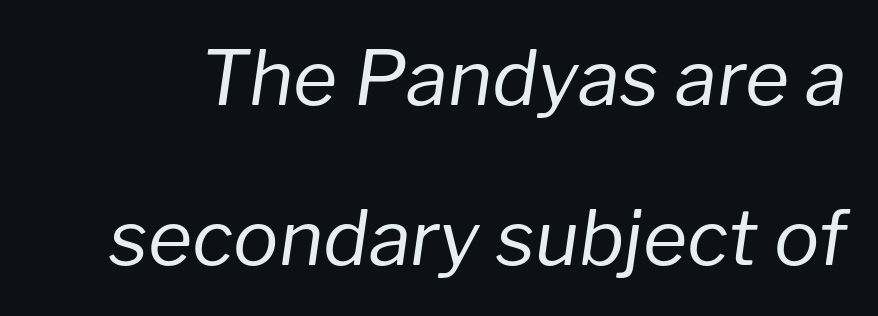
The image shows 76 px regular-weight type, italic (leaning right); set loose line spacing (2.11x), normal letter spacing, not underlined; low stroke contrast and a medium x-height.
